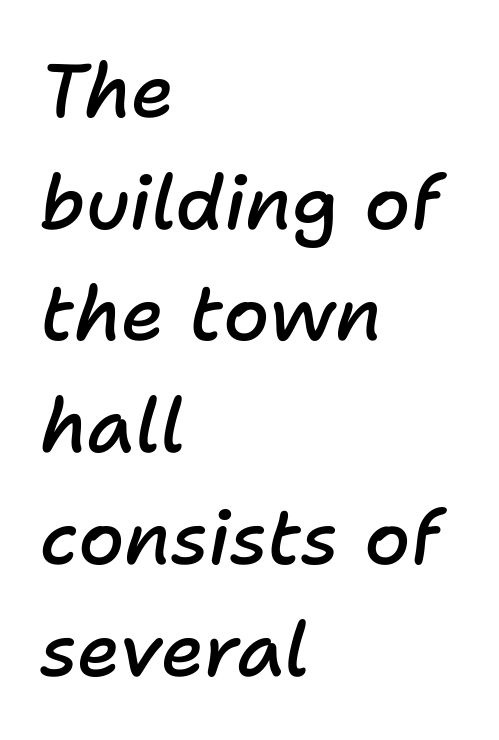
{"italic": "yes", "lean": "right", "slant_degrees": 11, "bold": "semi", "weight": "semibold", "width": "normal", "stroke_contrast": "low", "x_height": "medium", "monospaced": "no", "underline": "no", "align": "left", "line_spacing": "normal", "line_spacing_ratio": 1.49, "letter_spacing": "normal", "letter_spacing_em": 0.0, "glyph_px": 75}
